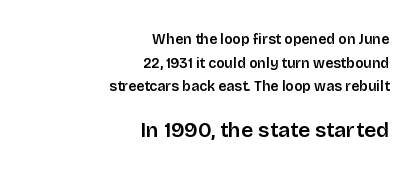
{"italic": "no", "bold": "semi", "underline": "no", "align": "right", "line_spacing": "normal", "line_spacing_ratio": 1.68, "letter_spacing": "normal", "letter_spacing_em": 0.0, "larger_block": "second", "size_ratio": 1.5, "glyph_px": 21}
